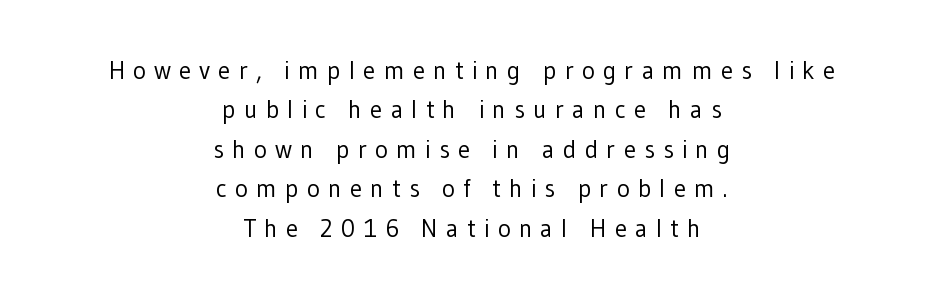
The image shows 25 px text type, upright; set centered, normal line spacing (1.58x), unusually wide letter spacing (+0.32 em), not underlined.
